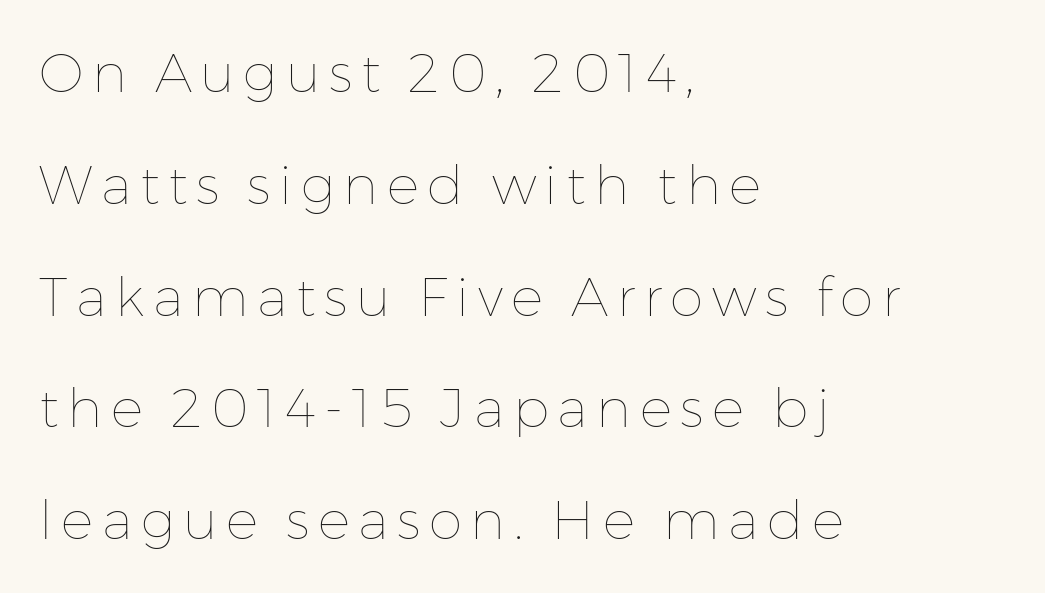
The image shows 54 px thin type, upright; set left-aligned, loose line spacing (2.07x), not underlined; low stroke contrast and a medium x-height.
